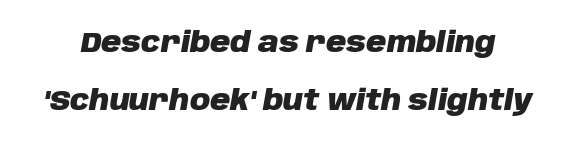
Q: Is the text bold? A: Yes.
Q: Is the text italic (slanted)? A: Yes, it leans right by about 10 degrees.
Q: Is the text underlined? A: No.
Q: Is the spacing between letters normal or unusually wide? A: Normal.
Q: Is the spacing between lines tight, normal or loose? A: Loose.
Q: Width (condensed, normal, or wide)? A: Normal.
Q: Stroke contrast? A: Low.
Q: x-height? A: Large.
Q: Monospaced? A: No.
